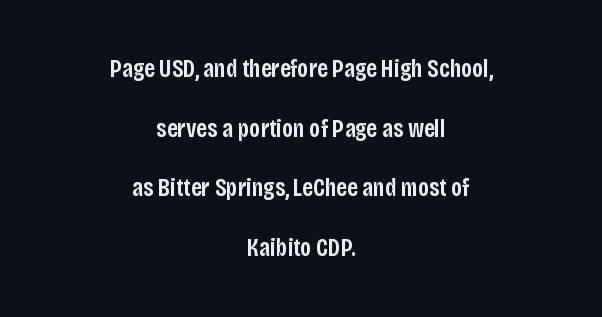
The image shows 25 px text type, upright; set centered, loose line spacing (2.39x), normal letter spacing, not underlined.
